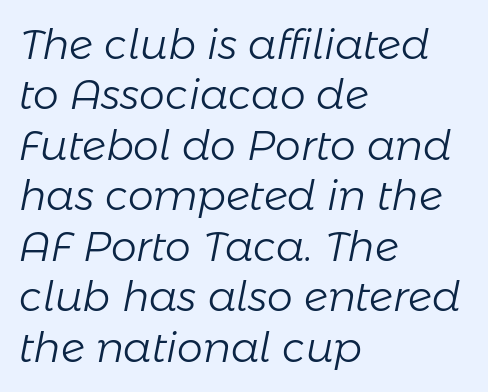
The image shows 41 px light type, italic (leaning right); set left-aligned, line spacing 1.23x, normal letter spacing, not underlined; low stroke contrast and a medium x-height.
